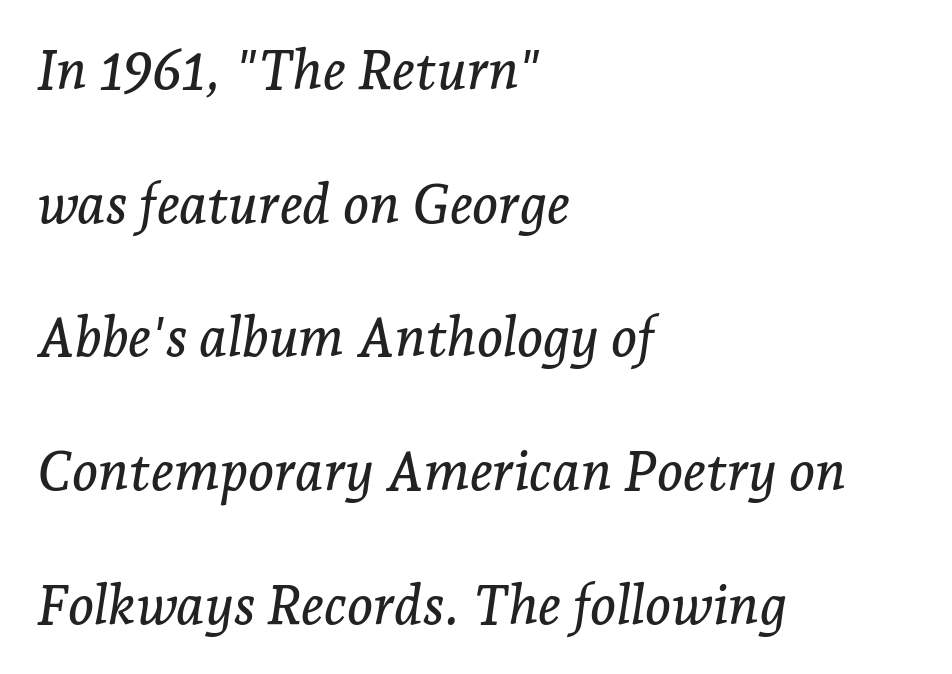
{"serif": "yes", "italic": "yes", "lean": "right", "slant_degrees": 7, "width": "normal", "stroke_contrast": "low", "x_height": "medium", "monospaced": "no", "underline": "no", "align": "left", "line_spacing": "loose", "line_spacing_ratio": 2.43, "letter_spacing": "normal", "letter_spacing_em": 0.0, "glyph_px": 55}
